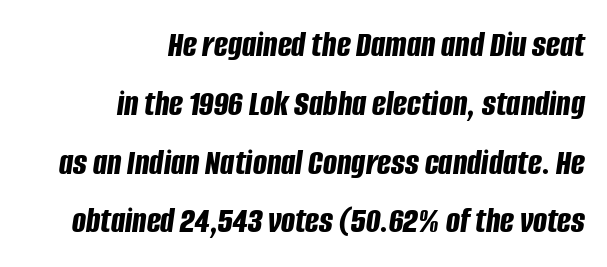
Q: Is the text bold? A: Yes.
Q: Is the text italic (slanted)? A: Yes, it leans right by about 8 degrees.
Q: Is the text underlined? A: No.
Q: How is the paragraph aligned? A: Right-aligned.
Q: Is the spacing between letters normal or unusually wide? A: Normal.
Q: Is the spacing between lines tight, normal or loose? A: Normal.
Q: Width (condensed, normal, or wide)? A: Condensed.
Q: Stroke contrast? A: Low.
Q: x-height? A: Large.
Q: Monospaced? A: No.
